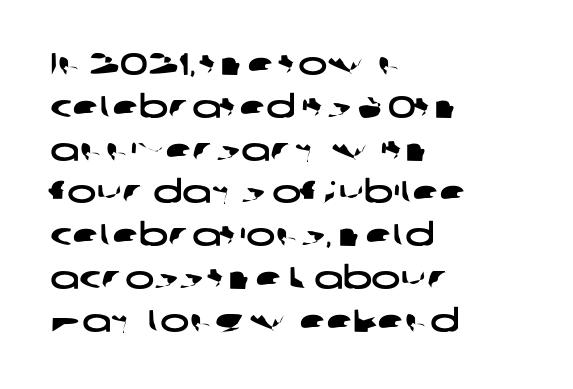
Q: Is the typeface a serif or a sans-serif typeface? A: Sans-serif.
Q: Is the text underlined? A: No.
Q: How is the paragraph aligned? A: Left-aligned.
Q: Is the spacing between letters normal or unusually wide? A: Normal.
Q: Is the spacing between lines tight, normal or loose? A: Normal.
Q: Width (condensed, normal, or wide)? A: Wide.
Q: Stroke contrast? A: Low.
Q: x-height? A: Medium.
Q: Monospaced? A: No.
